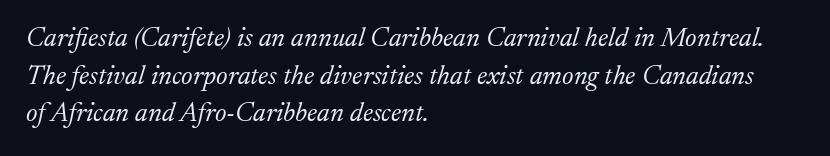
The letterforms sit shoulder to shoulder at normal distance. Does the lettering tilt? It does — this is italic. This reads as an unemphasized weight, regular at the heaviest. Normally led — the rows are evenly, conventionally spaced. Descenders are the only things crossing below the line. A classic flush-left, rag-right setting is used for this passage.
